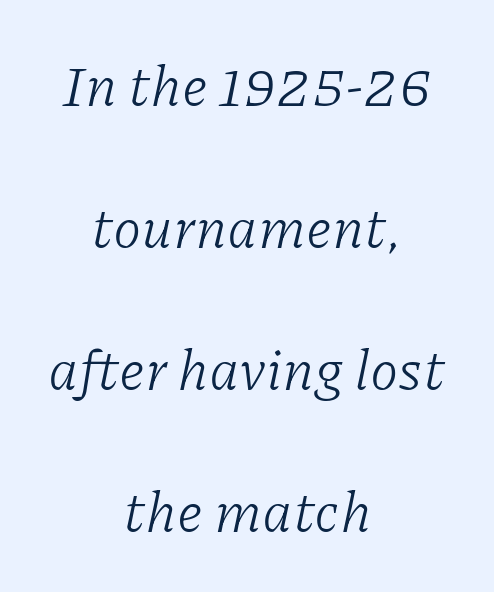
The glyphs look as if they've been sheared to an angle. Compared with a typical body face, this is equally light or lighter still. Character widths vary here, with narrow letters taking less room than wide ones. Descenders are the only things crossing below the line. The face used here is rendered with its standard letterfit.
